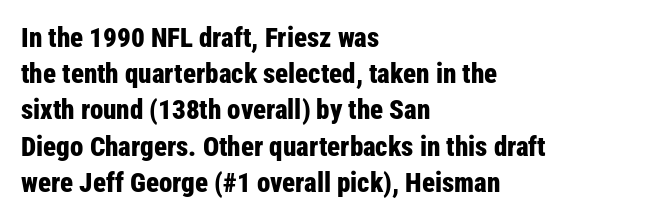
The image shows 27 px bold type, upright; set left-aligned, normal line spacing (1.34x), normal letter spacing, not underlined.
